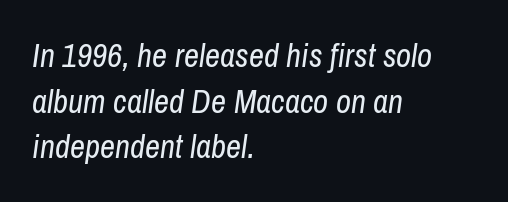
The image shows 33 px regular-weight, condensed type, italic (leaning right); set left-aligned, normal line spacing (1.38x), normal letter spacing, not underlined; low stroke contrast and a medium x-height.
